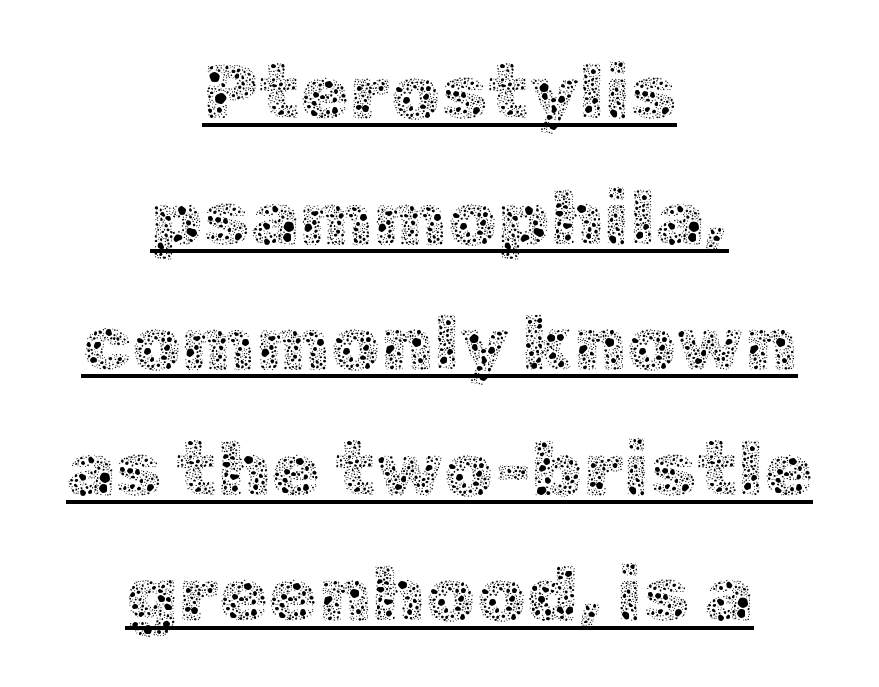
Q: Is the text bold? A: No.
Q: Is the text italic (slanted)? A: No, it is upright.
Q: Is the text underlined? A: Yes.
Q: How is the paragraph aligned? A: Centered.
Q: Is the spacing between letters normal or unusually wide? A: Normal.
Q: Is the spacing between lines tight, normal or loose? A: Normal.
Q: Width (condensed, normal, or wide)? A: Normal.
Q: x-height? A: Medium.
Q: Monospaced? A: No.
